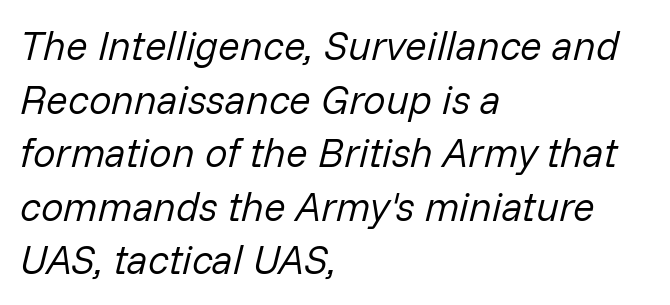
{"italic": "yes", "lean": "right", "slant_degrees": 14, "bold": "no", "weight": "regular", "width": "normal", "stroke_contrast": "low", "x_height": "medium", "monospaced": "no", "underline": "no", "align": "left", "line_spacing": "normal", "line_spacing_ratio": 1.34, "letter_spacing": "normal", "letter_spacing_em": 0.0, "glyph_px": 40}
